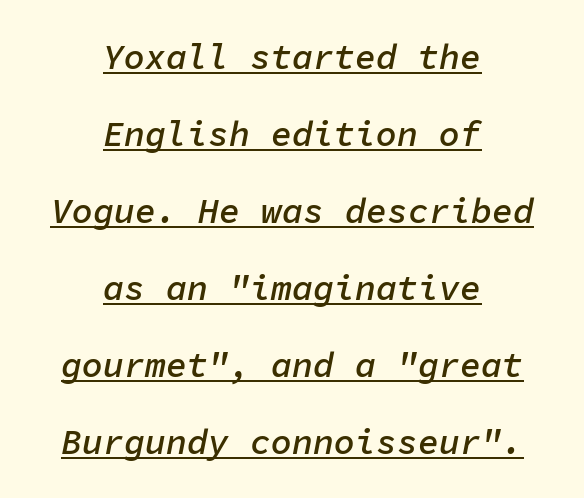
{"italic": "yes", "lean": "right", "slant_degrees": 11, "bold": "semi", "weight": "semibold", "width": "normal", "stroke_contrast": "low", "x_height": "medium", "monospaced": "yes", "underline": "yes", "align": "center", "line_spacing": "loose", "line_spacing_ratio": 2.2, "letter_spacing": "normal", "letter_spacing_em": 0.0, "glyph_px": 35}
